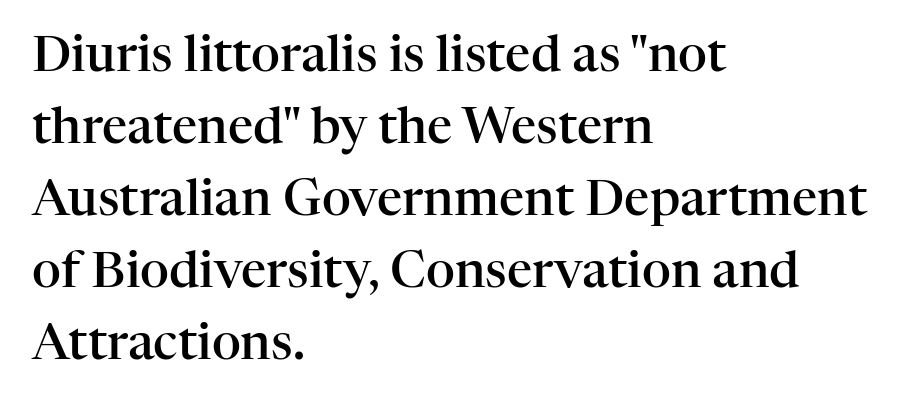
I'd call this a serif setting — the letters wear small feet. There is no visible air inserted between adjacent glyphs. The area under the type is left untouched. Regular leading.
